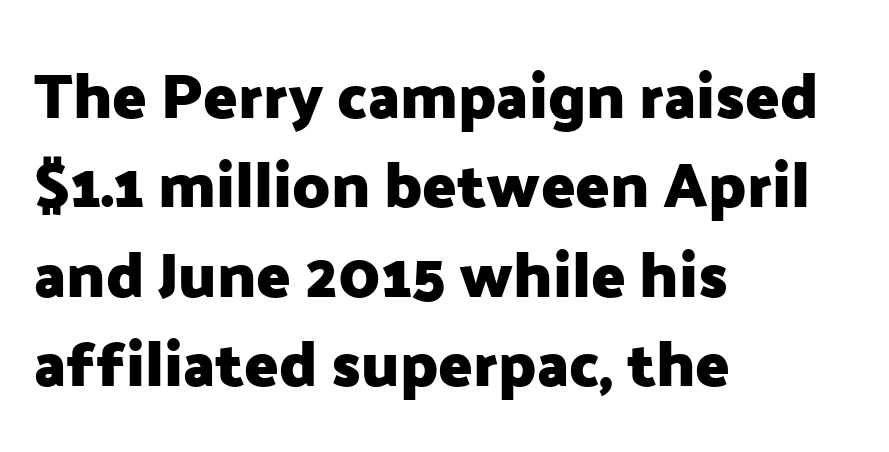
{"serif": "no", "italic": "no", "bold": "yes", "weight": "heavy", "width": "normal", "stroke_contrast": "low", "x_height": "medium", "monospaced": "no", "underline": "no", "align": "left", "line_spacing": "normal", "line_spacing_ratio": 1.42, "letter_spacing": "normal", "letter_spacing_em": 0.0, "glyph_px": 63}
